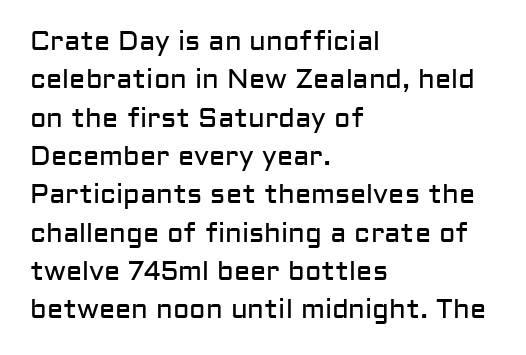
Every row of glyphs begins at an identical x-position on the left. A roman cut, with each character standing at attention. Does the leading feel generous? No, just average. The tracking reads as untouched default to a designer's eye.
